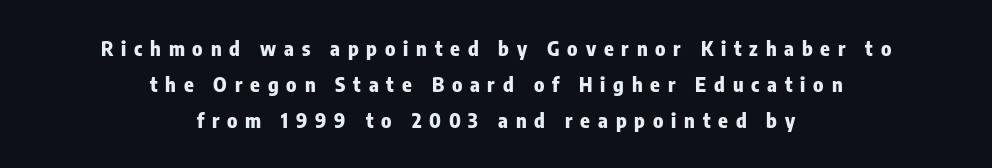
The image shows 20 px bold type, upright; set centered, line spacing 1.79x, unusually wide letter spacing (+0.39 em), not underlined.
